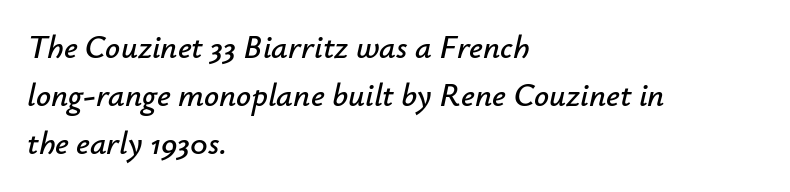
The image shows 33 px text type, italic (leaning right); set left-aligned, normal line spacing (1.46x), normal letter spacing, not underlined; low stroke contrast and a small x-height.
